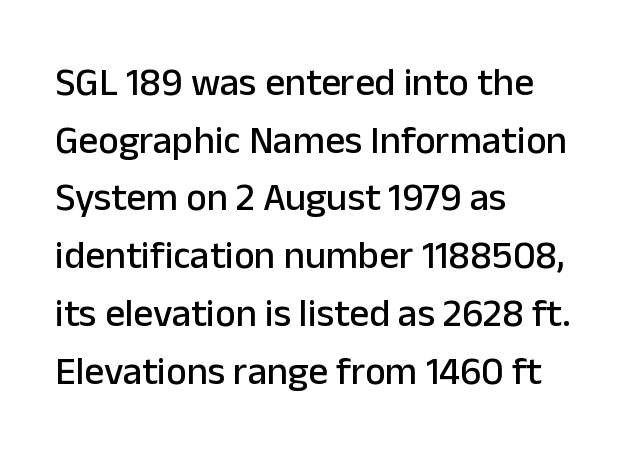
{"serif": "no", "italic": "no", "width": "normal", "stroke_contrast": "low", "x_height": "medium", "monospaced": "no", "underline": "no", "align": "left", "line_spacing": "normal", "line_spacing_ratio": 1.48, "letter_spacing": "normal", "letter_spacing_em": 0.0, "glyph_px": 39}
